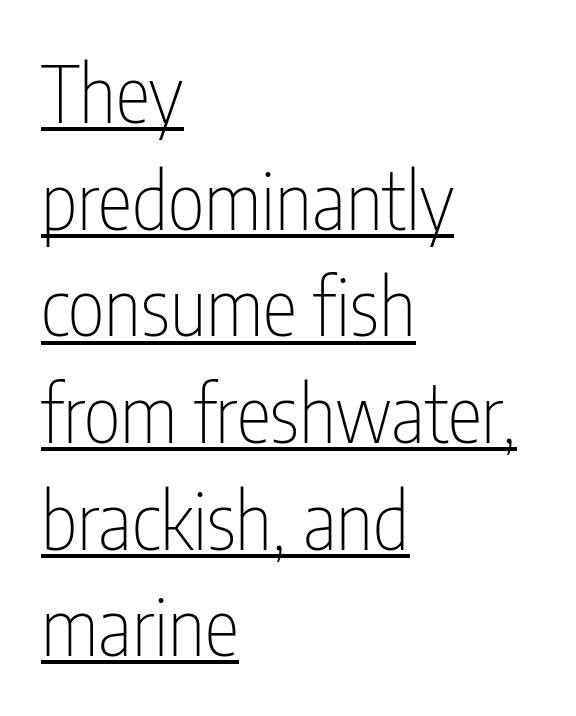
The image shows 79 px thin, condensed sans-serif type, upright; set left-aligned, normal line spacing (1.35x), normal letter spacing, underlined; low stroke contrast and a medium x-height.
